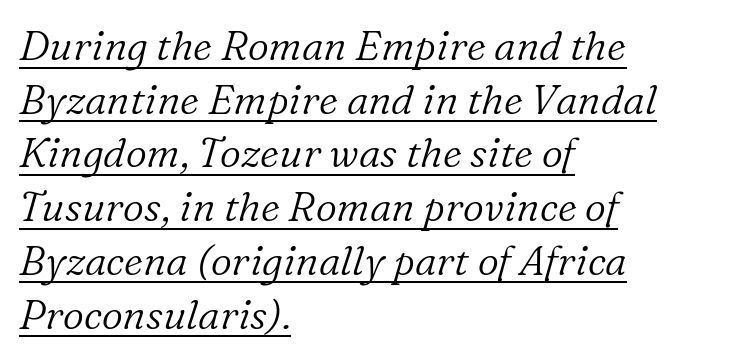
The image shows 41 px light serif type, italic (leaning right); set left-aligned, normal line spacing (1.31x), normal letter spacing, underlined; low stroke contrast and a medium x-height.
